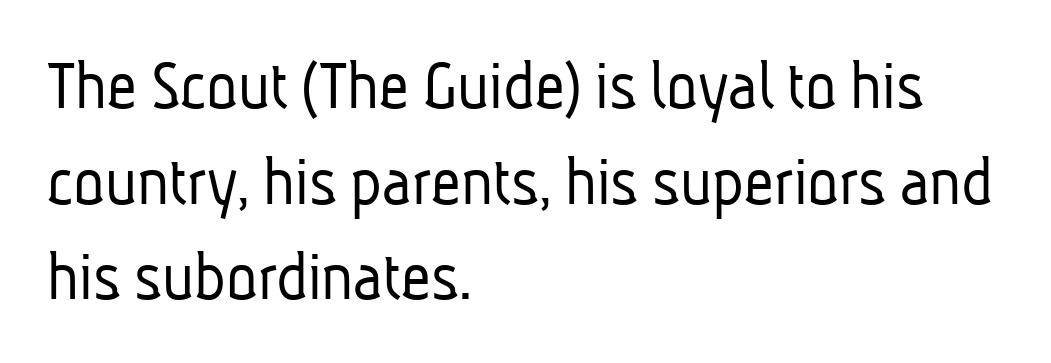
The image shows 73 px light, condensed sans-serif type; set left-aligned, normal line spacing (1.31x), normal letter spacing, not underlined; low stroke contrast and a medium x-height.
